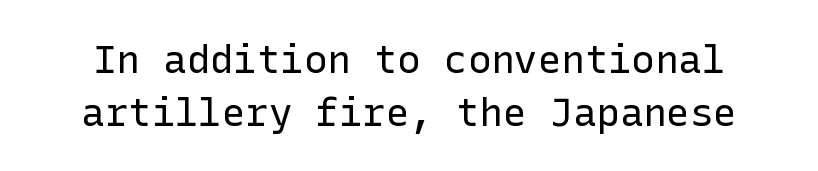
A typesetter would mark this as roman, not italic. Descender tails drop into unmarked territory. No feet cap the strokes, marking this as sans-serif type. The line texture is even and compact thanks to regular tracking. The vertical gap from one line to the next is medium.
